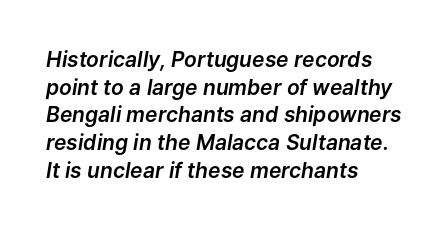
{"italic": "yes", "lean": "right", "slant_degrees": 9, "underline": "no", "align": "left", "line_spacing": "normal", "line_spacing_ratio": 1.32, "letter_spacing": "normal", "letter_spacing_em": 0.0, "glyph_px": 21}
